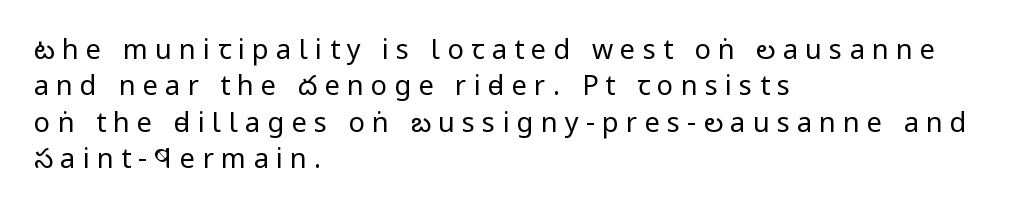
Stems here are at most as thick as an everyday book face. Layout note: lines flush left. No italicization has been applied; the sample stays upright. Regarding leading, the lines here are spaced in the standard way. The strip under each line holds only bare page. The tracking jumps out immediately: characters are airy and widely separated.
